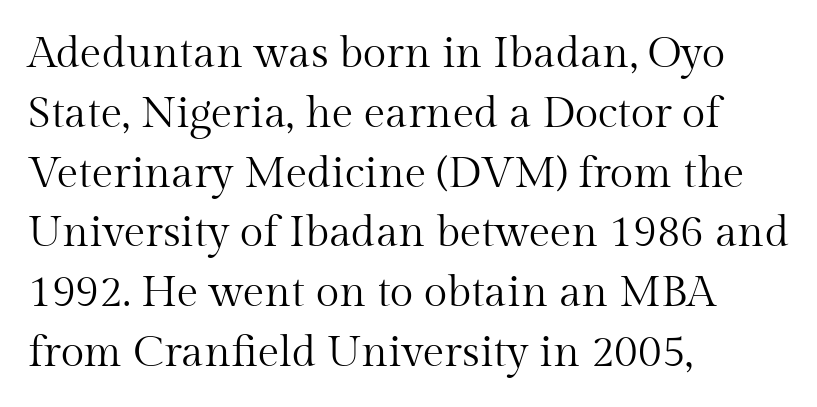
The face used here is rendered with its standard letterfit. The rendering shows small feet on the letterforms — a serif design. Think of a printed novel: that variable character pitch is what you see here. The typesetting does not lean heavy: it is not bold.
